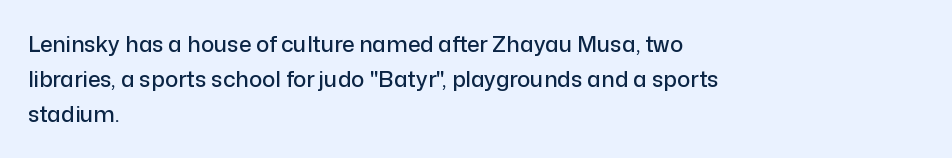
The vertical gap from one line to the next is medium. In terms of posture, this sample is upright. The ragged edge is on the right, which tells us the setting is flush left. Look at the tracking — it's just the regular setting, nothing added. Only glyphs here, with clear space below each row.
